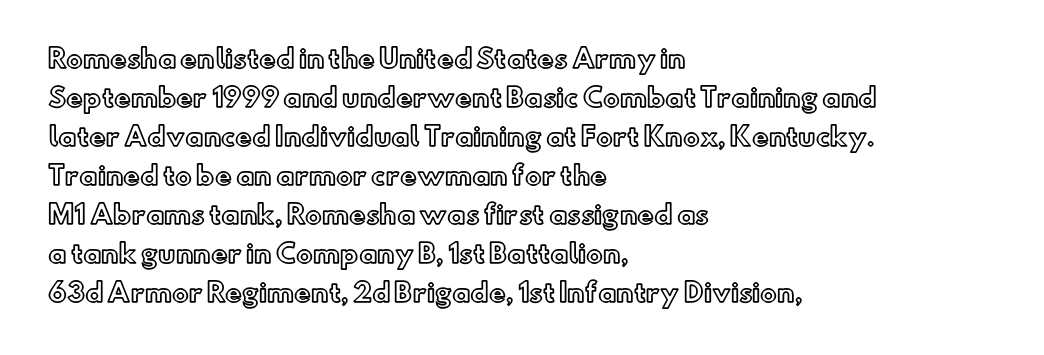
The image shows 25 px text type, upright; set left-aligned, normal line spacing (1.56x), normal letter spacing, not underlined.
